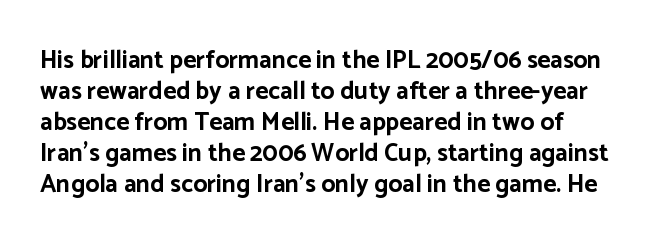
{"italic": "no", "bold": "yes", "underline": "no", "line_spacing_ratio": 1.24, "letter_spacing": "normal", "letter_spacing_em": 0.0, "glyph_px": 25}
